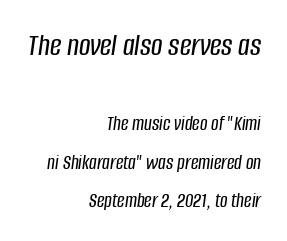
The image shows 32 px condensed type, italic (leaning right); set right-aligned, line spacing 1.85x, normal letter spacing, not underlined; the first (top) block is 1.52x larger; low stroke contrast and a large x-height.
